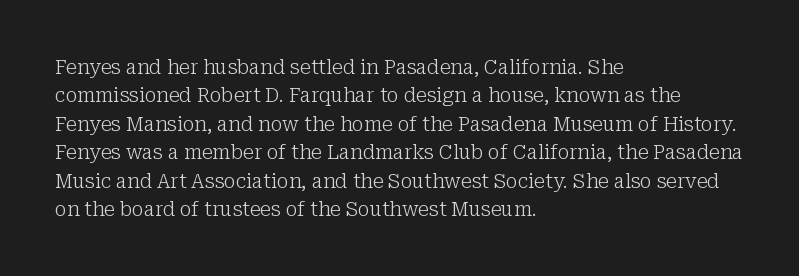
The image shows 20 px text type, upright; set left-aligned, normal line spacing (1.42x), normal letter spacing, not underlined.
